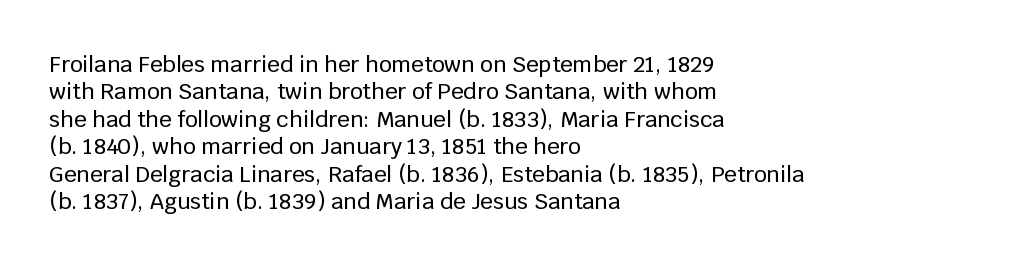
Q: Is the text italic (slanted)? A: No, it is upright.
Q: Is the text underlined? A: No.
Q: How is the paragraph aligned? A: Left-aligned.
Q: Is the spacing between letters normal or unusually wide? A: Normal.
Q: Is the spacing between lines tight, normal or loose? A: Normal.
